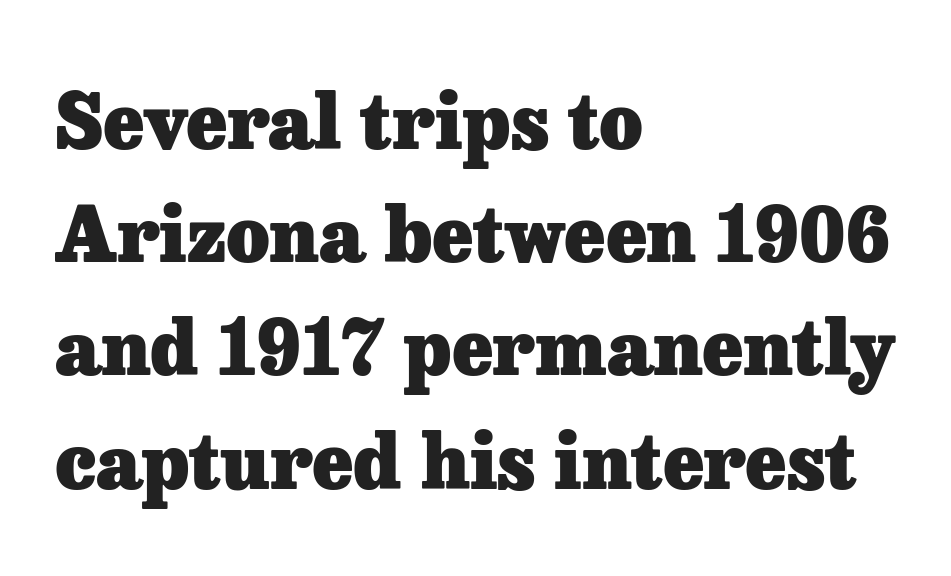
Q: Is the text bold? A: Yes.
Q: Is the text italic (slanted)? A: No, it is upright.
Q: Is the typeface a serif or a sans-serif typeface? A: Serif.
Q: Is the text underlined? A: No.
Q: How is the paragraph aligned? A: Left-aligned.
Q: Is the spacing between letters normal or unusually wide? A: Normal.
Q: Is the spacing between lines tight, normal or loose? A: Normal.
Q: Width (condensed, normal, or wide)? A: Normal.
Q: Stroke contrast? A: Low.
Q: x-height? A: Medium.
Q: Monospaced? A: No.
